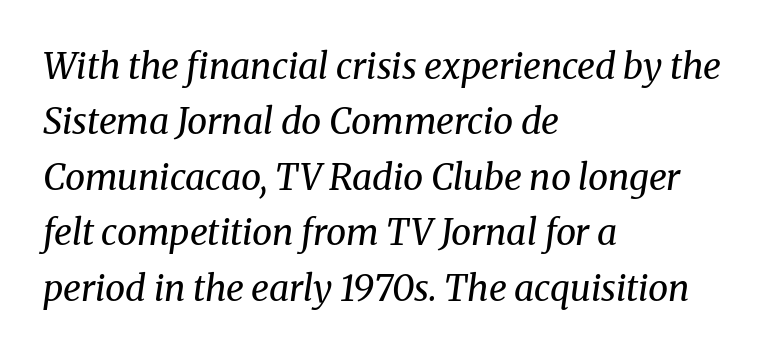
{"serif": "yes", "italic": "yes", "lean": "right", "slant_degrees": 8, "bold": "no", "weight": "regular", "width": "normal", "stroke_contrast": "medium", "x_height": "medium", "monospaced": "no", "underline": "no", "align": "left", "line_spacing": "normal", "line_spacing_ratio": 1.54, "letter_spacing": "normal", "letter_spacing_em": 0.0, "glyph_px": 36}
